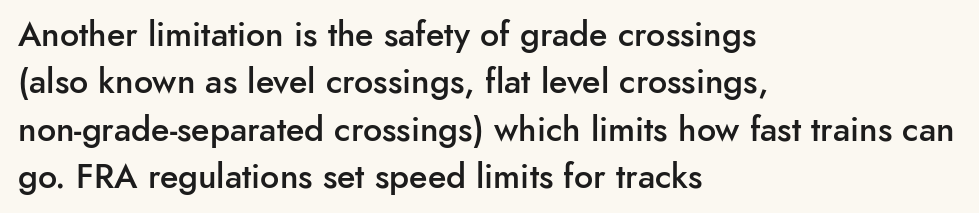
Is this a sans? Yes — the strokes have no serifs. The letters advance in unequal steps, a hallmark of proportional type. The line-height multiplier appears to be the usual default. Posture: upright roman. A student would call this left alignment; a typographer would say flush left, rag right.
